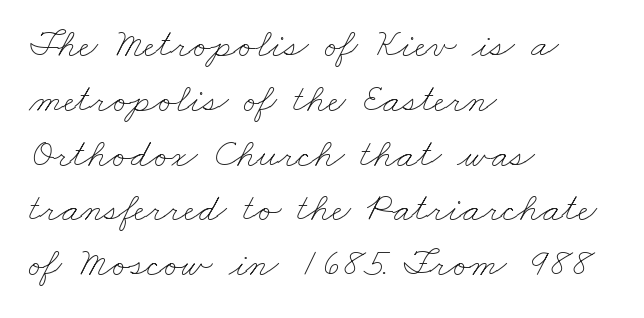
The image shows 40 px thin, wide type; set left-aligned, normal line spacing (1.37x), normal letter spacing, not underlined; low stroke contrast and a small x-height.
